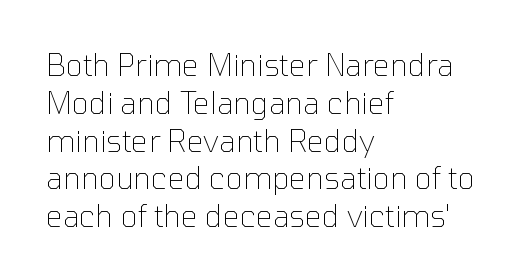
The rendering anchors every line to the left-hand side. Italic? Not at all — the glyphs are vertical. Each word holds together tightly as a unit, with standard inter-letter gaps. Regarding leading, the lines here are spaced in the standard way.
